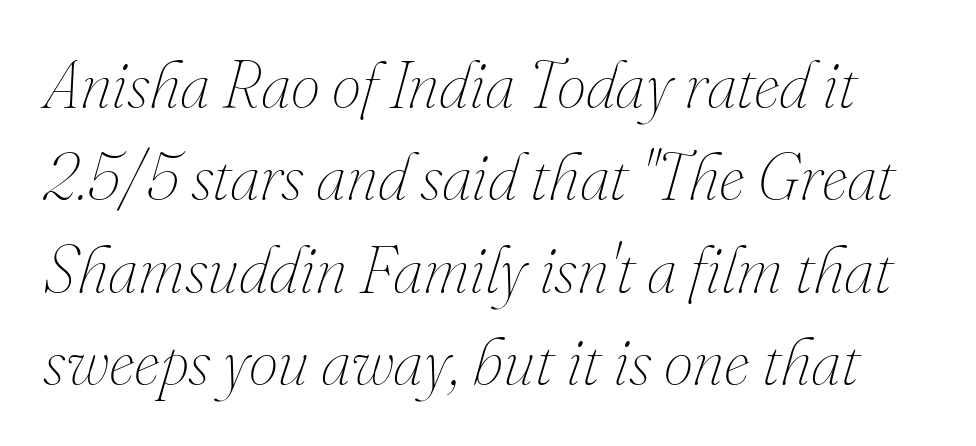
The image shows 66 px thin type, italic (leaning right); set normal line spacing (1.4x), normal letter spacing, not underlined; medium stroke contrast and a small x-height.
